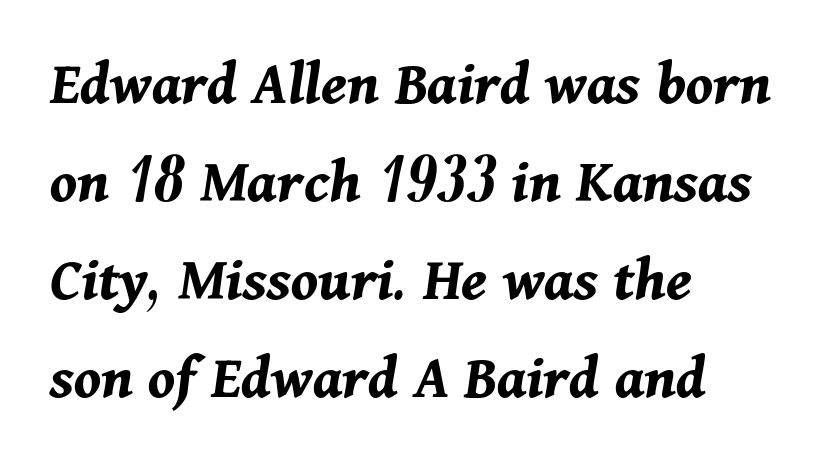
The image shows 64 px bold type, italic (leaning right); set left-aligned, normal line spacing (1.53x), normal letter spacing, not underlined; medium stroke contrast and a medium x-height.
